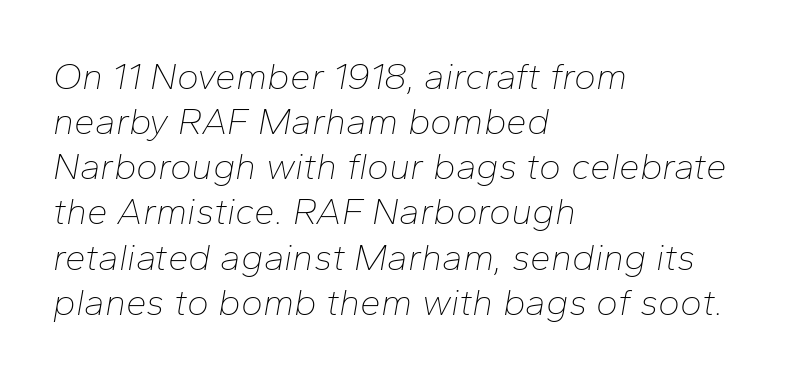
{"italic": "yes", "lean": "right", "slant_degrees": 10, "bold": "no", "weight": "thin", "width": "normal", "stroke_contrast": "low", "x_height": "medium", "monospaced": "no", "underline": "no", "align": "left", "line_spacing_ratio": 1.22, "letter_spacing": "normal", "letter_spacing_em": 0.0, "glyph_px": 37}
